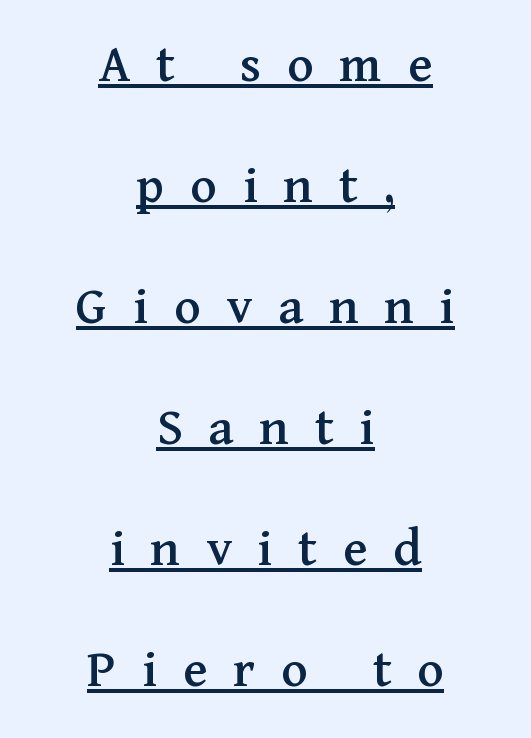
Q: Is the text italic (slanted)? A: No, it is upright.
Q: Is the typeface a serif or a sans-serif typeface? A: Serif.
Q: Is the text underlined? A: Yes.
Q: How is the paragraph aligned? A: Centered.
Q: Is the spacing between letters normal or unusually wide? A: Unusually wide.
Q: Is the spacing between lines tight, normal or loose? A: Loose.
Q: Width (condensed, normal, or wide)? A: Normal.
Q: Stroke contrast? A: Medium.
Q: x-height? A: Medium.
Q: Monospaced? A: No.
